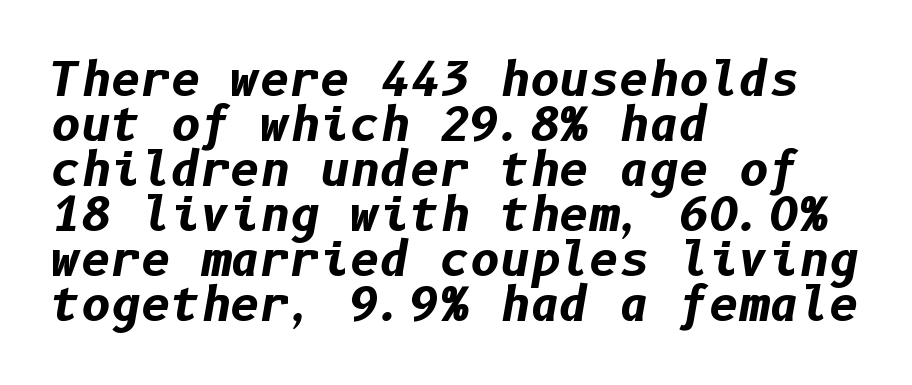
Q: Is the text bold? A: Yes.
Q: Is the text italic (slanted)? A: Yes, it leans right by about 10 degrees.
Q: Is the text underlined? A: No.
Q: How is the paragraph aligned? A: Left-aligned.
Q: Is the spacing between letters normal or unusually wide? A: Normal.
Q: Is the spacing between lines tight, normal or loose? A: Tight.
Q: Width (condensed, normal, or wide)? A: Normal.
Q: Stroke contrast? A: Low.
Q: x-height? A: Medium.
